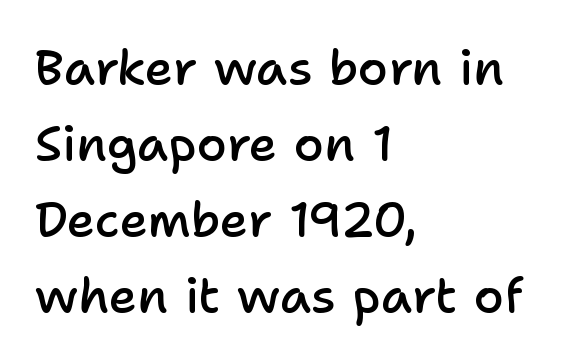
The face used here is proportionally spaced, like ordinary book or web type. Reading down the block, your eye returns to a fixed left position each line. Reading down the column, the eye jumps a familiar distance to each next line. Decoration check: the copy has no underline.
